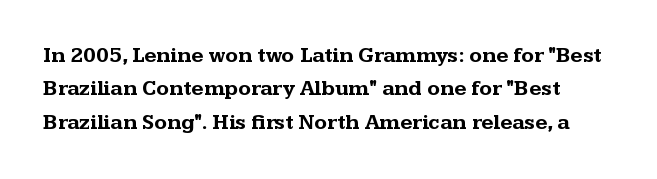
Words appear dense and cohesive because spacing is normal. The characters look thick and weighty, a clear bold. The gap between lines stays unmarked. Summary of vertical rhythm: regular, with standard interline spacing. Characters remain perfectly vertical along every line.
